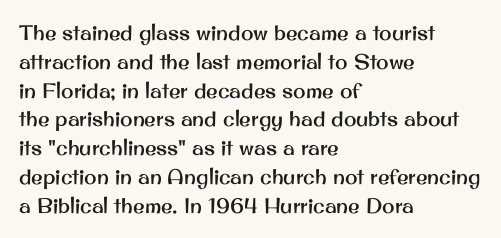
The image shows 21 px text type, upright; set left-aligned, normal line spacing (1.37x), normal letter spacing, not underlined.
